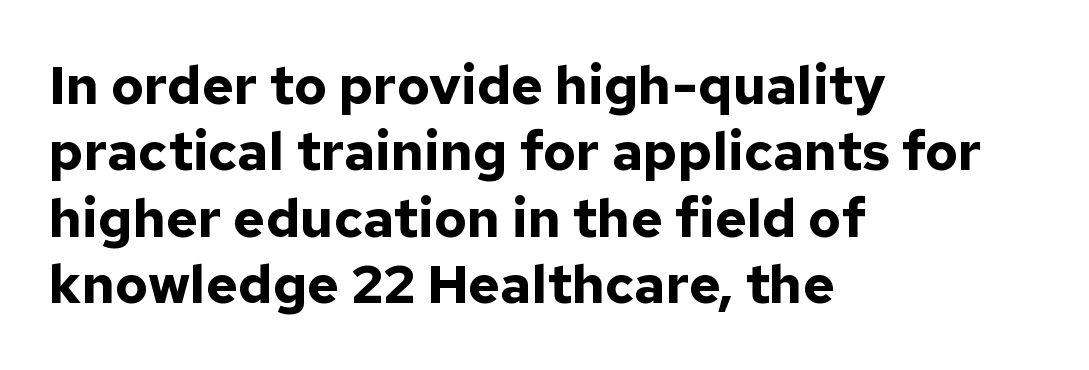
This sample has the flowing, uneven cadence of proportional lettering. Default kerning and tracking; the words read as compact shapes. The area under the type is left untouched. You'd pick this weight for a headline — it's a proper bold.
